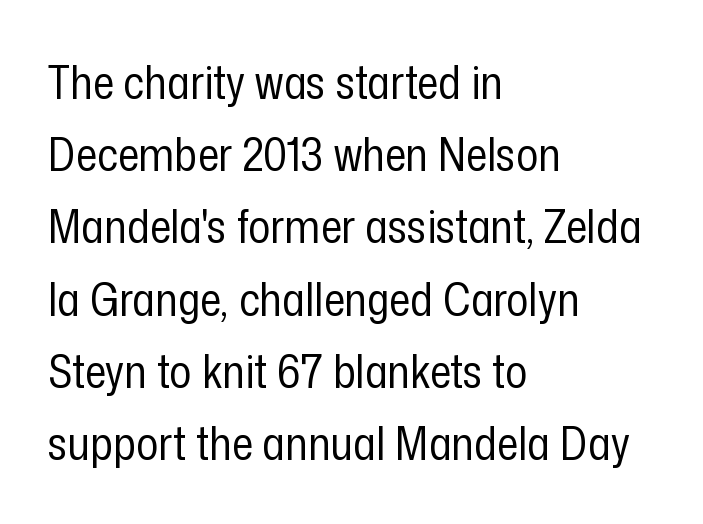
{"serif": "no", "italic": "no", "bold": "no", "weight": "regular", "width": "condensed", "stroke_contrast": "low", "x_height": "medium", "monospaced": "no", "underline": "no", "align": "left", "line_spacing": "normal", "line_spacing_ratio": 1.57, "letter_spacing": "normal", "letter_spacing_em": 0.0, "glyph_px": 46}
